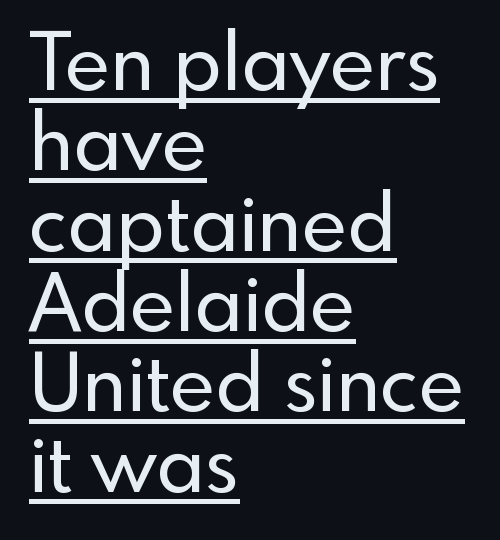
Q: Is the text italic (slanted)? A: No, it is upright.
Q: Is the typeface a serif or a sans-serif typeface? A: Sans-serif.
Q: Is the text underlined? A: Yes.
Q: How is the paragraph aligned? A: Left-aligned.
Q: Is the spacing between letters normal or unusually wide? A: Normal.
Q: Is the spacing between lines tight, normal or loose? A: Tight.
Q: Width (condensed, normal, or wide)? A: Normal.
Q: x-height? A: Small.
Q: Monospaced? A: No.
